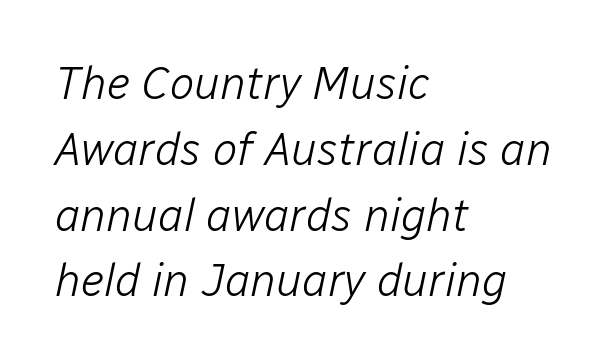
The text block is weighted toward the left margin, trailing off unevenly rightward. Horizontal bands of white between lines are of average thickness. Beneath every word, the page is bare. The letters sit at their default tracking, neither squeezed nor spread.
